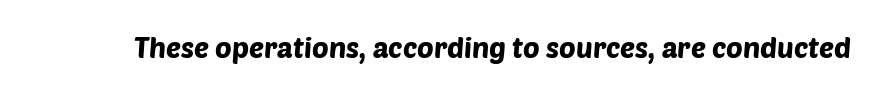
Descender tails drop into unmarked territory. The rendering keeps characters at their native spacing. Is this a fixed-width face? No — the glyphs have proportional, varying widths. Unlike a traditional serif, this face leaves its strokes unadorned.
